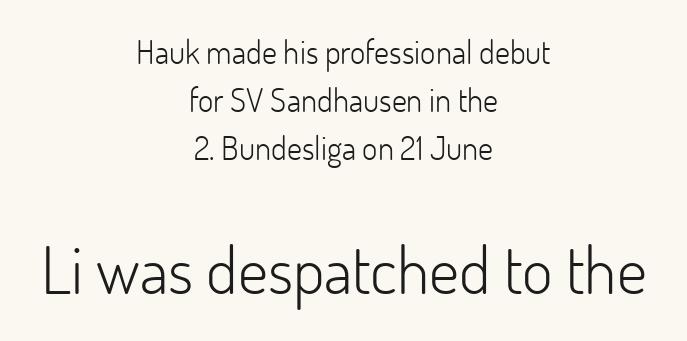
The image shows 66 px light sans-serif type, upright; set centered, normal line spacing (1.45x), normal letter spacing, not underlined; the second (bottom) block is 2.0x larger; low stroke contrast and a small x-height.
